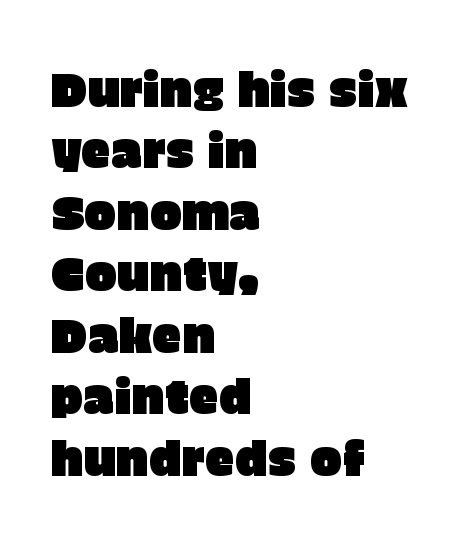
The image shows 48 px sans-serif type, upright; set left-aligned, normal line spacing (1.28x), normal letter spacing, not underlined; low stroke contrast and a large x-height.
